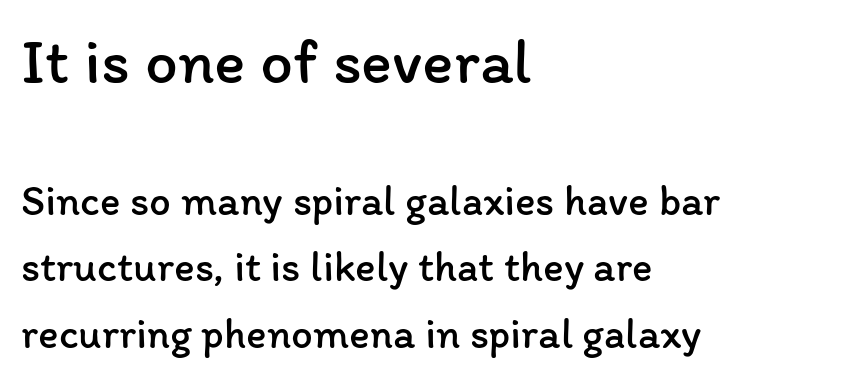
The typography opts for an upright posture over an oblique one. Here the first block reads like a headline and the second like body copy. Vertically, the passage feels balanced, rows spaced as you'd expect. Underlining? Definitely not there.
